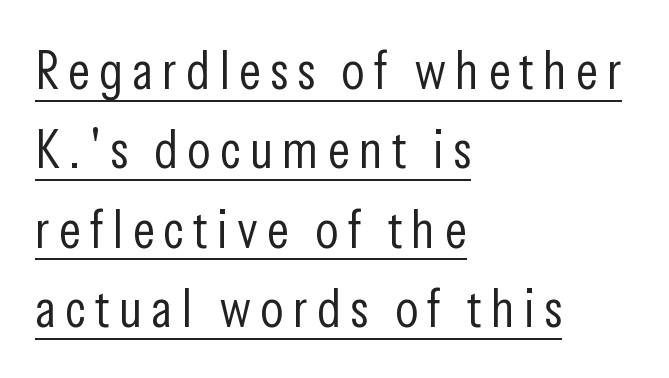
Q: Is the text bold? A: No.
Q: Is the text italic (slanted)? A: No, it is upright.
Q: Is the typeface a serif or a sans-serif typeface? A: Sans-serif.
Q: Is the text underlined? A: Yes.
Q: How is the paragraph aligned? A: Left-aligned.
Q: Is the spacing between lines tight, normal or loose? A: Normal.
Q: Width (condensed, normal, or wide)? A: Condensed.
Q: Stroke contrast? A: Low.
Q: x-height? A: Medium.
Q: Monospaced? A: No.
